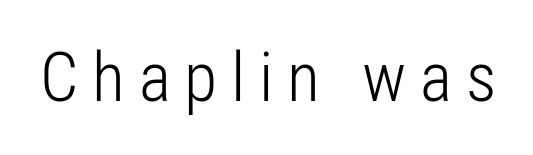
{"serif": "no", "italic": "no", "bold": "no", "weight": "light", "width": "condensed", "stroke_contrast": "low", "x_height": "medium", "monospaced": "no", "underline": "no", "letter_spacing": "wide", "letter_spacing_em": 0.2, "glyph_px": 68}
